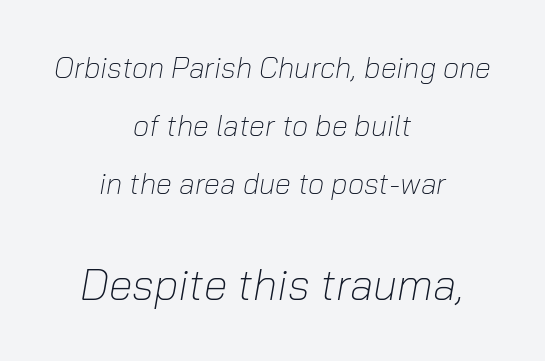
The image shows 43 px light type, italic (leaning right); set centered, loose line spacing (2.0x), normal letter spacing, not underlined; the second (bottom) block is 1.48x larger; low stroke contrast and a medium x-height.
